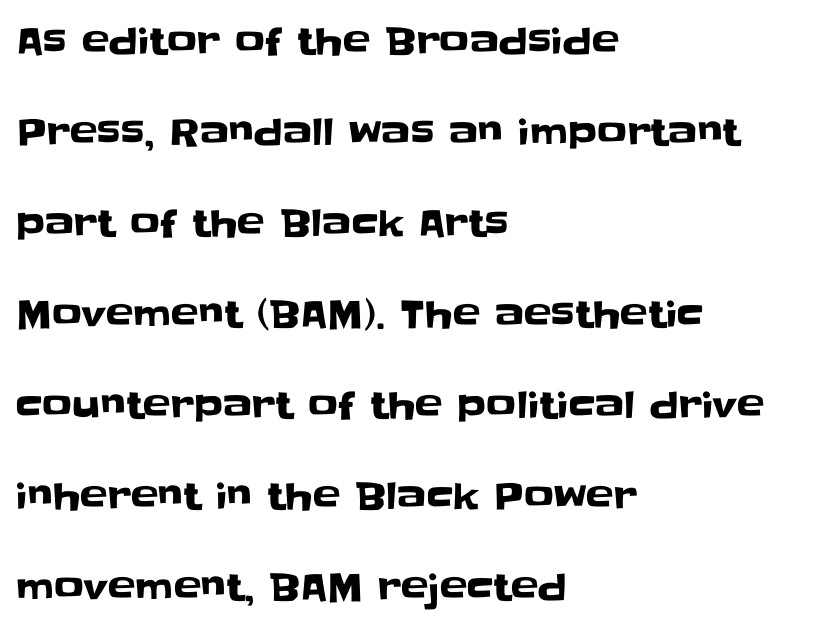
{"serif": "no", "italic": "no", "width": "normal", "stroke_contrast": "low", "x_height": "large", "monospaced": "no", "underline": "no", "align": "left", "line_spacing": "loose", "line_spacing_ratio": 2.46, "letter_spacing": "normal", "letter_spacing_em": 0.0, "glyph_px": 37}
